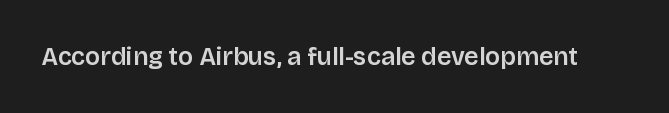
{"italic": "no", "underline": "no", "letter_spacing": "normal", "letter_spacing_em": 0.0, "glyph_px": 25}
